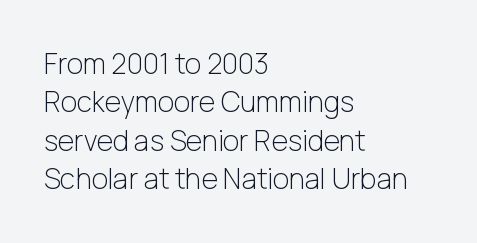
The image shows 28 px light sans-serif type, upright; set left-aligned, normal line spacing (1.37x), normal letter spacing, not underlined; low stroke contrast and a medium x-height.
